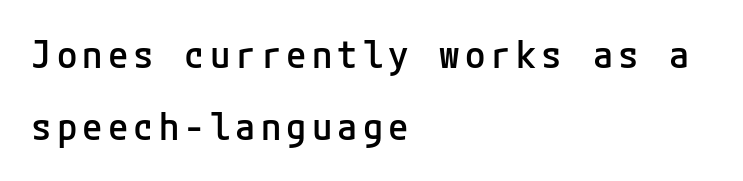
The image shows 37 px semibold sans-serif type, upright; set left-aligned, loose line spacing (1.95x), not underlined; low stroke contrast and a medium x-height.
